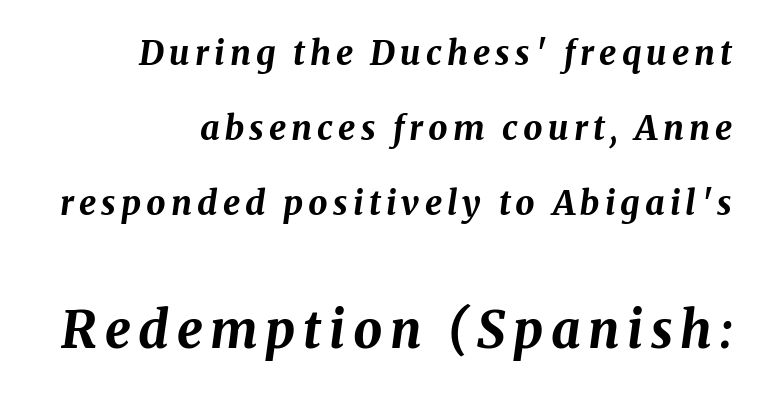
The image shows 51 px bold type, italic (leaning right); set right-aligned, loose line spacing (2.21x), not underlined; the second (bottom) block is 1.5x larger; medium stroke contrast and a medium x-height.
